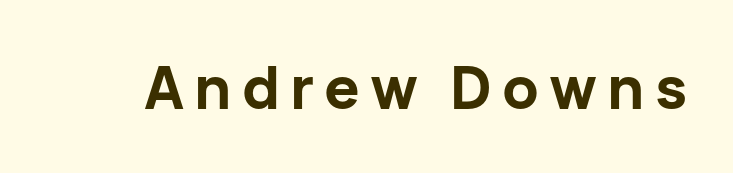
{"serif": "no", "italic": "no", "bold": "yes", "weight": "bold", "width": "normal", "stroke_contrast": "low", "x_height": "medium", "monospaced": "no", "underline": "no", "glyph_px": 59}
